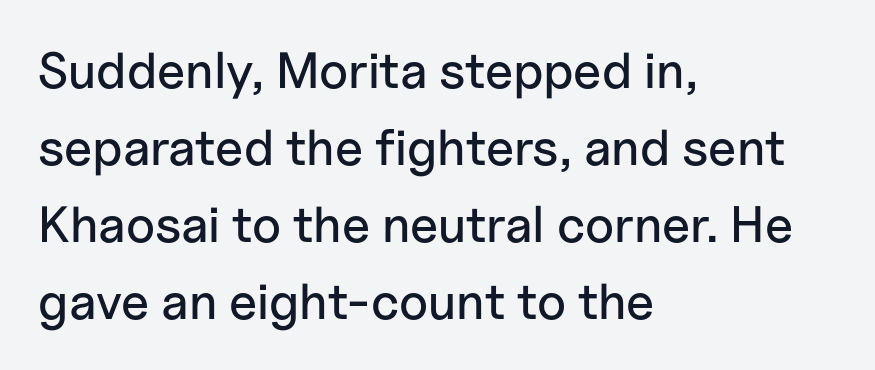
{"serif": "no", "italic": "no", "width": "normal", "stroke_contrast": "low", "x_height": "medium", "monospaced": "no", "underline": "no", "align": "left", "line_spacing": "normal", "line_spacing_ratio": 1.51, "letter_spacing": "normal", "letter_spacing_em": 0.0, "glyph_px": 51}
